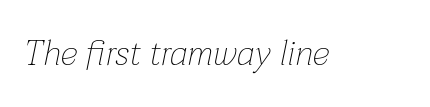
The image shows 35 px thin type, italic (leaning right); set normal letter spacing, not underlined; low stroke contrast and a medium x-height.
